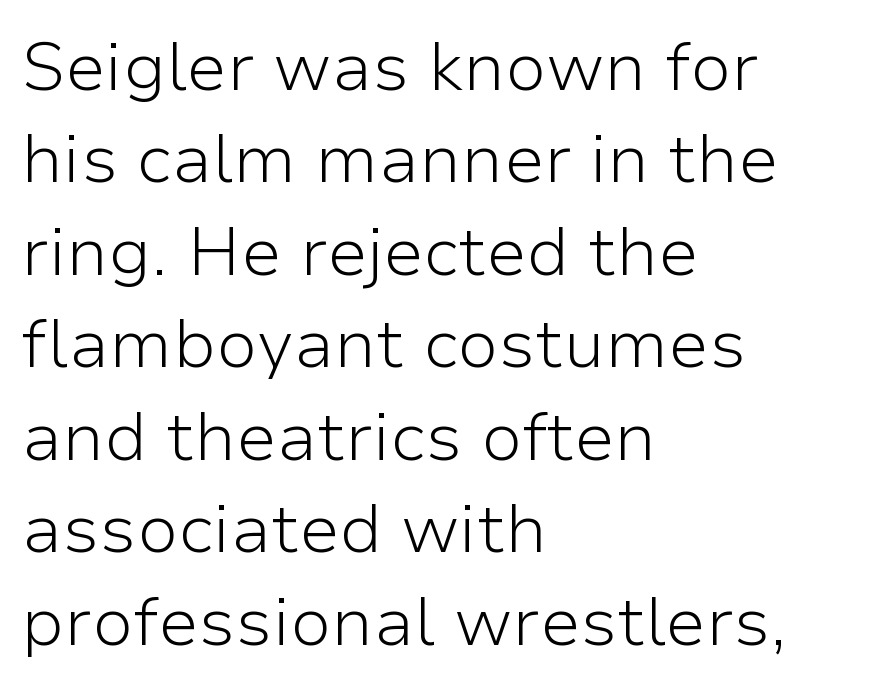
Q: Is the text bold? A: No.
Q: Is the text italic (slanted)? A: No, it is upright.
Q: Is the typeface a serif or a sans-serif typeface? A: Sans-serif.
Q: Is the text underlined? A: No.
Q: How is the paragraph aligned? A: Left-aligned.
Q: Is the spacing between letters normal or unusually wide? A: Normal.
Q: Is the spacing between lines tight, normal or loose? A: Normal.
Q: Width (condensed, normal, or wide)? A: Normal.
Q: Stroke contrast? A: Low.
Q: x-height? A: Medium.
Q: Monospaced? A: No.
